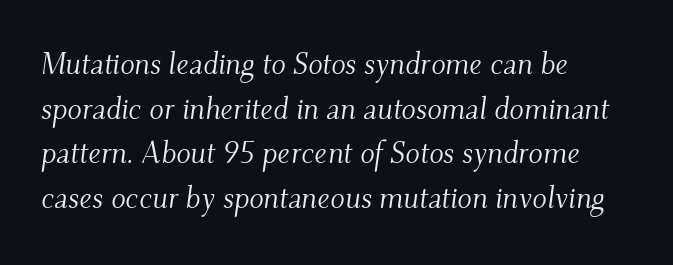
The image shows 30 px light serif type, italic (leaning right); set left-aligned, normal line spacing (1.49x), normal letter spacing, not underlined; medium stroke contrast and a small x-height.
